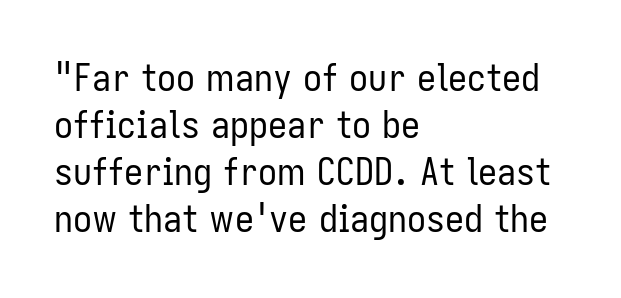
The image shows 38 px regular-weight, condensed sans-serif type, upright; set left-aligned, line spacing 1.24x, normal letter spacing, not underlined; low stroke contrast and a medium x-height.
